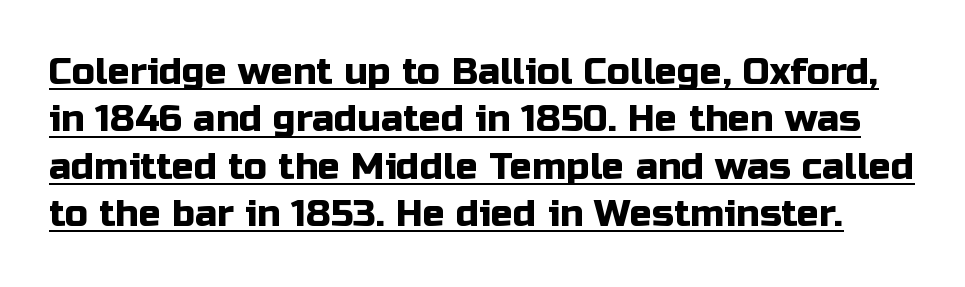
Type style note: lacks serifs. The face used here appears with an underline applied. If you drew a line through each stem, it would be perfectly vertical. Think of a printed novel: that variable character pitch is what you see here. Here the glyphs are tracked normally, forming tight word shapes. The line-height multiplier appears to be the usual default.
